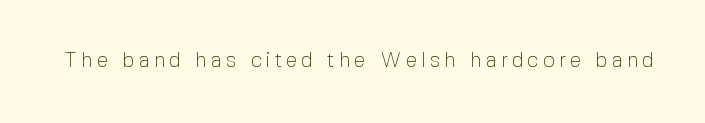
The image shows 21 px text type, upright; set not underlined.
